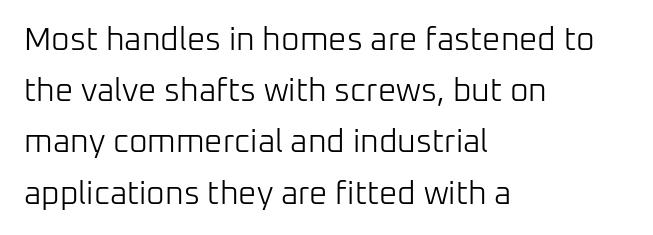
{"serif": "no", "italic": "no", "bold": "no", "weight": "light", "width": "normal", "stroke_contrast": "low", "x_height": "medium", "monospaced": "no", "underline": "no", "align": "left", "line_spacing": "normal", "line_spacing_ratio": 1.6, "letter_spacing": "normal", "letter_spacing_em": 0.0, "glyph_px": 32}
